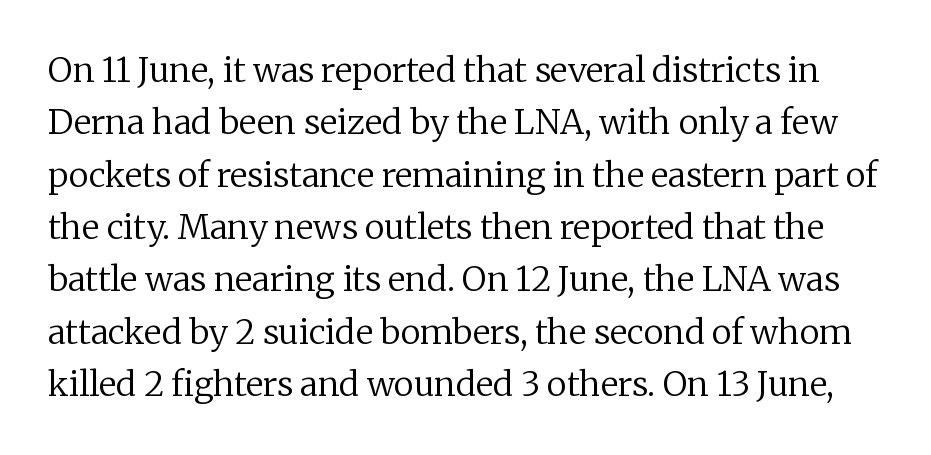
A typesetter would call this leading conventional body-copy spacing. Counters stay open thanks to moderate or lighter strokes. Letter spacing: default. A serif font was chosen for this passage. Upright lettering throughout.
